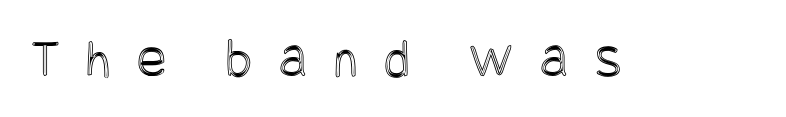
The axis of the letterforms is exactly vertical. Observe the wide spacing: letters keep a clear distance from each other. Clear beneath every line of the passage.
